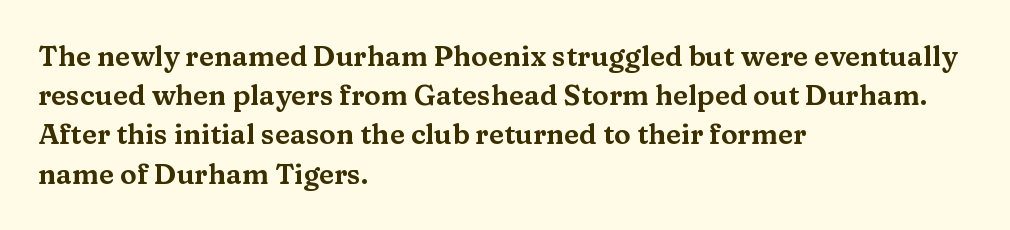
The image shows 28 px wide serif type, upright; set left-aligned, normal line spacing (1.4x), normal letter spacing, not underlined; medium stroke contrast and a medium x-height.
